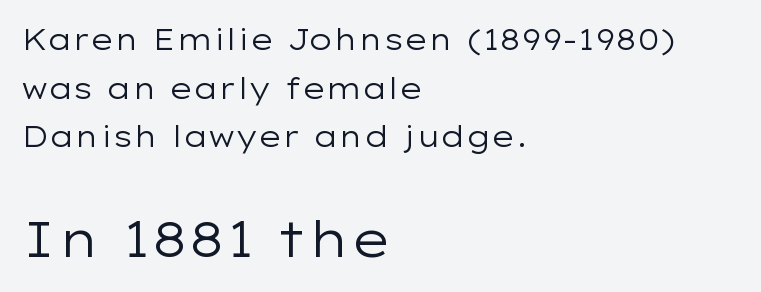
The image shows 50 px regular-weight, wide sans-serif type, upright; set left-aligned, normal line spacing (1.68x), normal letter spacing, not underlined; the second (bottom) block is 1.72x larger; low stroke contrast and a medium x-height.
